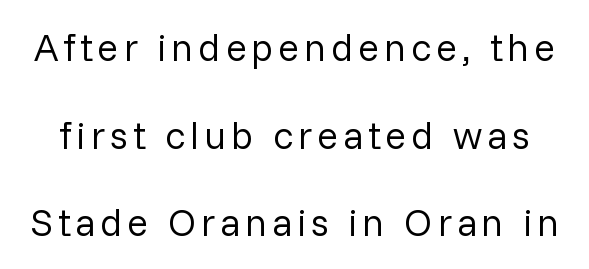
The image shows 39 px regular-weight sans-serif type, upright; set loose line spacing (2.25x), not underlined; low stroke contrast and a medium x-height.
